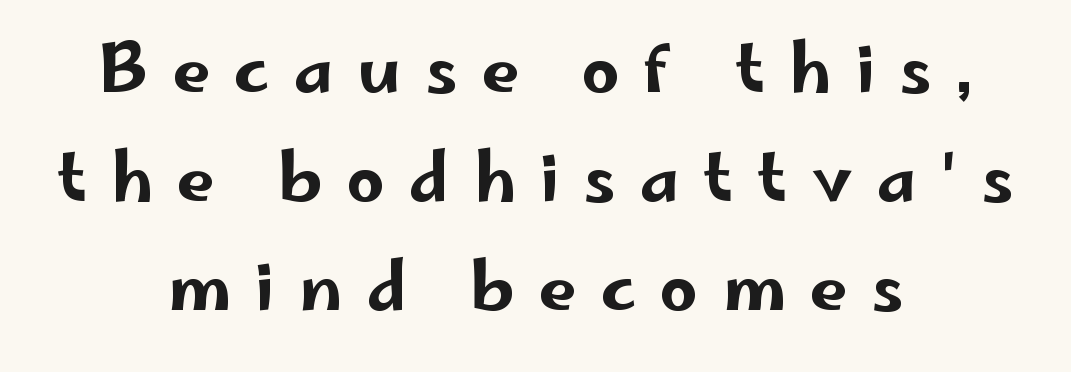
Q: Is the text italic (slanted)? A: No, it is upright.
Q: Is the typeface a serif or a sans-serif typeface? A: Sans-serif.
Q: Is the text underlined? A: No.
Q: How is the paragraph aligned? A: Centered.
Q: Is the spacing between letters normal or unusually wide? A: Unusually wide.
Q: Is the spacing between lines tight, normal or loose? A: Normal.
Q: Width (condensed, normal, or wide)? A: Wide.
Q: Stroke contrast? A: Low.
Q: x-height? A: Small.
Q: Monospaced? A: No.
